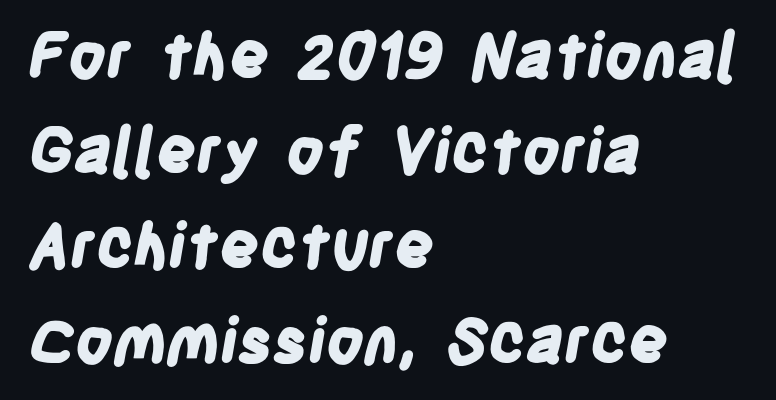
The image shows 62 px bold, condensed sans-serif type; set left-aligned, normal line spacing (1.53x), normal letter spacing, not underlined; low stroke contrast and a large x-height.
